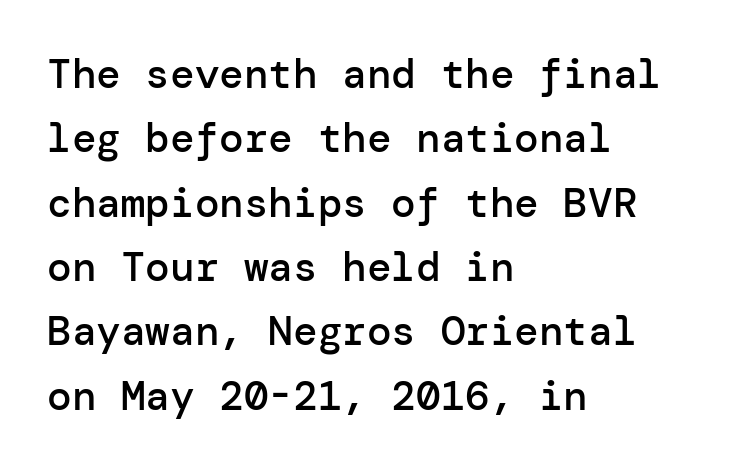
The image shows 41 px semibold sans-serif type, upright; set left-aligned, normal line spacing (1.57x), normal letter spacing, not underlined; low stroke contrast and a medium x-height.
